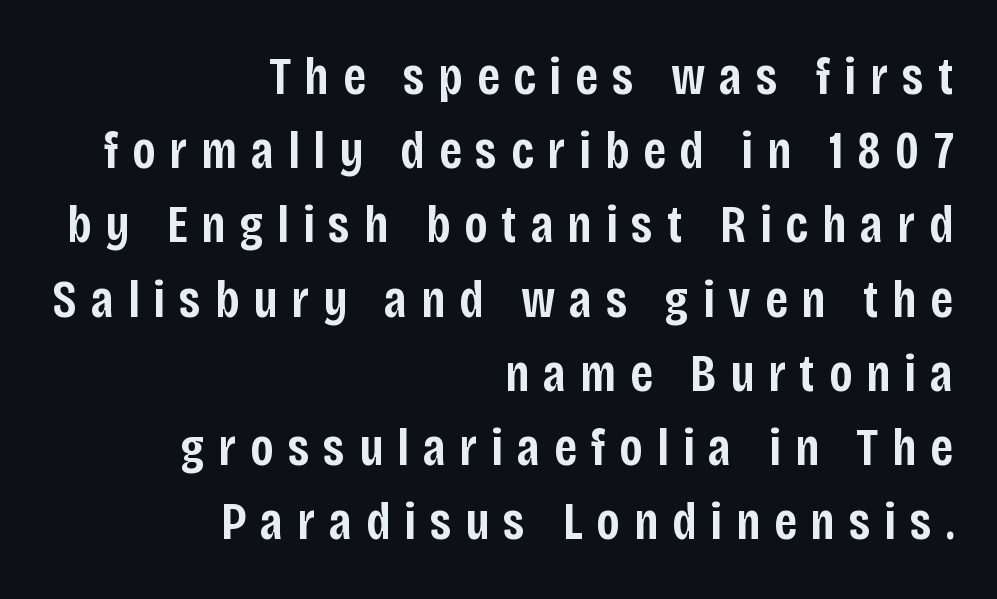
{"serif": "no", "italic": "no", "bold": "semi", "weight": "semibold", "width": "condensed", "stroke_contrast": "low", "x_height": "large", "monospaced": "no", "underline": "no", "align": "right", "line_spacing": "normal", "line_spacing_ratio": 1.4, "letter_spacing": "wide", "letter_spacing_em": 0.26, "glyph_px": 53}
